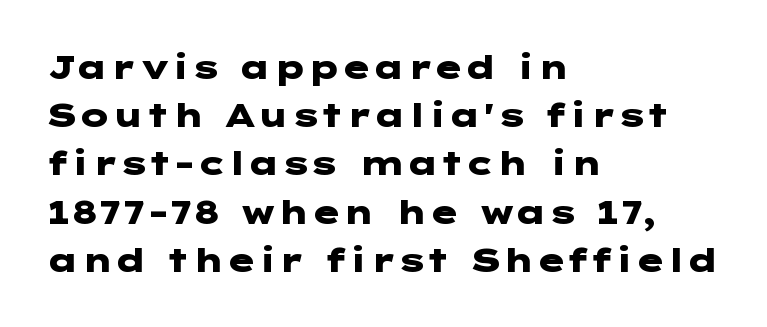
Q: Is the text bold? A: Yes.
Q: Is the text italic (slanted)? A: No, it is upright.
Q: Is the typeface a serif or a sans-serif typeface? A: Sans-serif.
Q: Is the text underlined? A: No.
Q: How is the paragraph aligned? A: Left-aligned.
Q: Is the spacing between letters normal or unusually wide? A: Normal.
Q: Is the spacing between lines tight, normal or loose? A: Normal.
Q: Width (condensed, normal, or wide)? A: Wide.
Q: Stroke contrast? A: Low.
Q: x-height? A: Medium.
